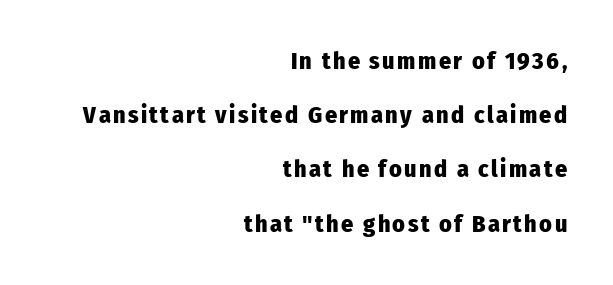
Q: Is the text bold? A: Yes.
Q: Is the text italic (slanted)? A: No, it is upright.
Q: Is the text underlined? A: No.
Q: How is the paragraph aligned? A: Right-aligned.
Q: Is the spacing between lines tight, normal or loose? A: Loose.
